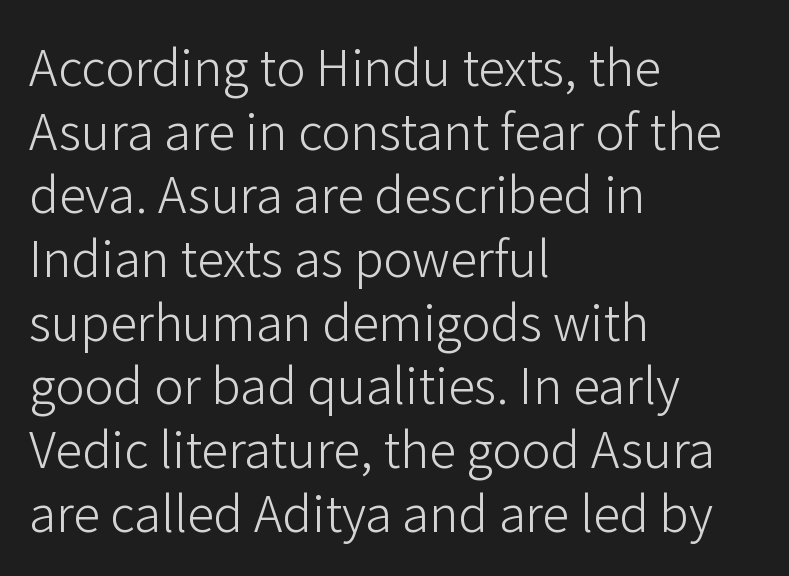
Reading down the column, the eye jumps a familiar distance to each next line. No italicization has been applied; the sample stays upright. The glyphs in this specimen are sans serif. The font sits on the lighter half of the weight spectrum, regular included.
